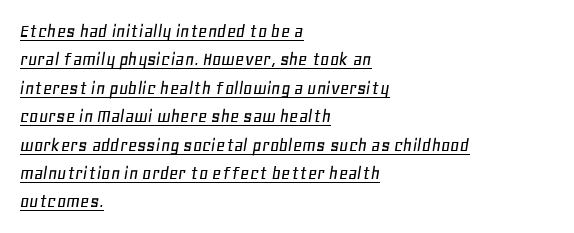
The image shows 20 px text type, italic (leaning right); set left-aligned, normal line spacing (1.42x), normal letter spacing, underlined.
